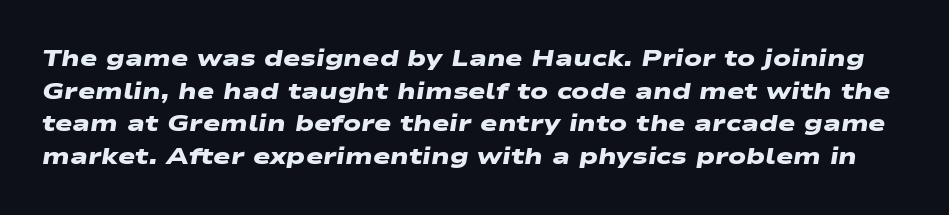
{"bold": "yes", "underline": "no", "line_spacing": "normal", "line_spacing_ratio": 1.42, "letter_spacing": "normal", "letter_spacing_em": 0.0, "glyph_px": 23}
